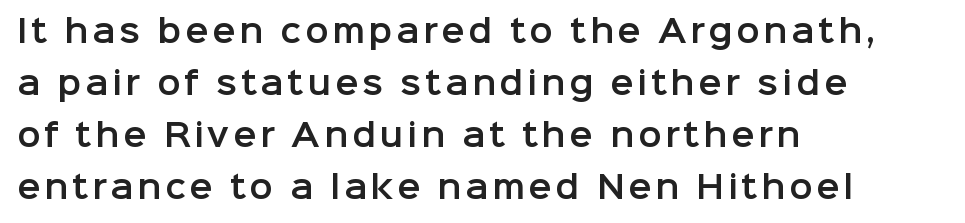
The image shows 31 px sans-serif type, upright; set left-aligned, normal line spacing (1.68x), not underlined; low stroke contrast and a medium x-height.
